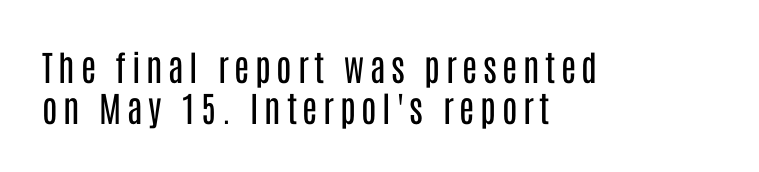
The image shows 35 px regular-weight, condensed sans-serif type, upright; set left-aligned, line spacing 1.18x, not underlined; low stroke contrast and a large x-height.
